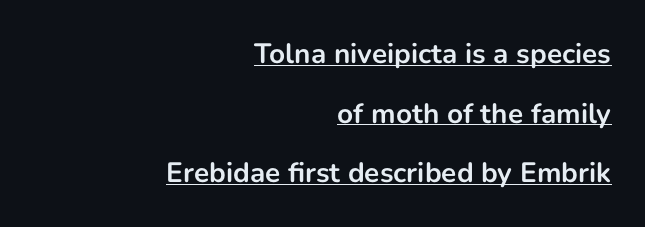
{"serif": "no", "italic": "no", "bold": "yes", "weight": "bold", "width": "normal", "stroke_contrast": "low", "x_height": "medium", "monospaced": "no", "underline": "yes", "align": "right", "line_spacing": "loose", "line_spacing_ratio": 2.13, "letter_spacing": "normal", "letter_spacing_em": 0.0, "glyph_px": 28}
